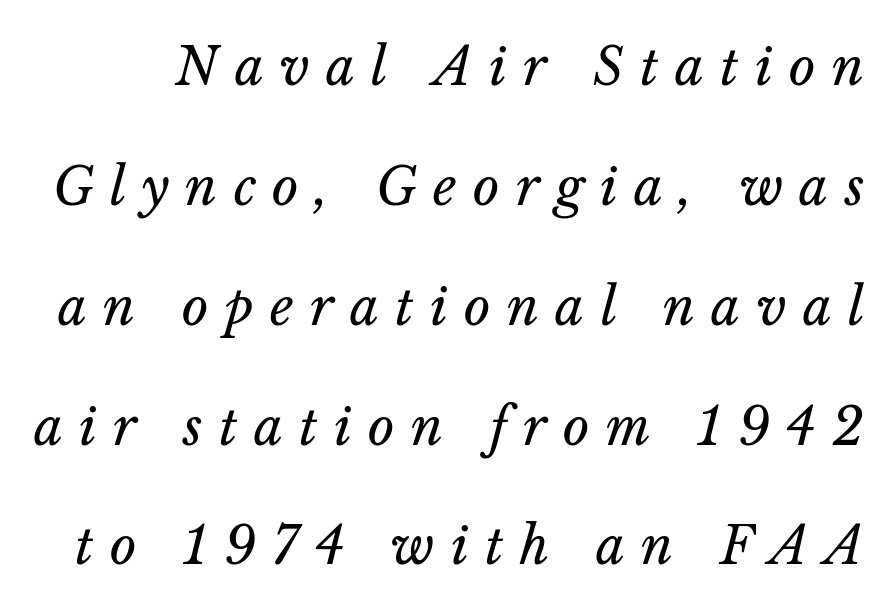
The image shows 51 px regular-weight type, italic (leaning right); set loose line spacing (2.35x), unusually wide letter spacing (+0.32 em), not underlined; low stroke contrast and a medium x-height.
